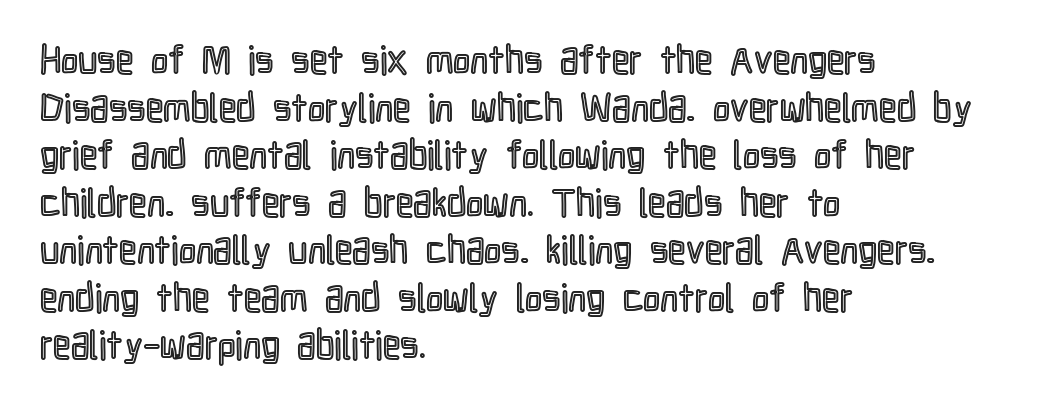
Note the varied advance widths — an 'i' is clearly narrower than an 'm'. The setting favours the left margin, as ordinary paragraphs usually do. Honestly, the letter spacing is just normal — you wouldn't notice it. The typography opts for an upright posture over an oblique one. Clear beneath every line of the passage.
